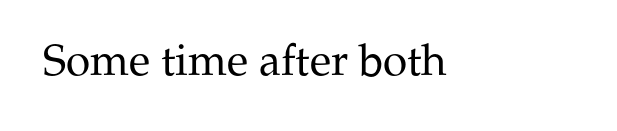
Designer's note — italics off, roman on. Is this a sans? No — the strokes have serifs. Quick note: underline off. This sample uses plain, unmodified letter spacing. Is this a fixed-width face? No — the glyphs have proportional, varying widths.
